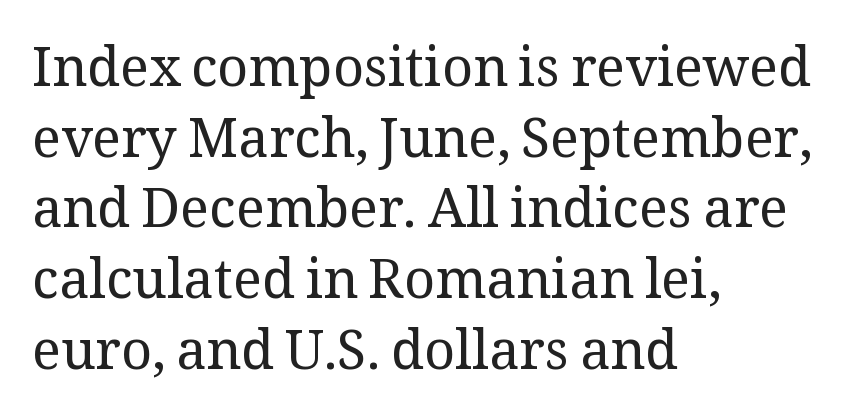
Q: Is the text bold? A: No.
Q: Is the text italic (slanted)? A: No, it is upright.
Q: Is the typeface a serif or a sans-serif typeface? A: Serif.
Q: Is the text underlined? A: No.
Q: How is the paragraph aligned? A: Left-aligned.
Q: Is the spacing between letters normal or unusually wide? A: Normal.
Q: Is the spacing between lines tight, normal or loose? A: Normal.
Q: Width (condensed, normal, or wide)? A: Normal.
Q: Stroke contrast? A: Medium.
Q: x-height? A: Medium.
Q: Monospaced? A: No.
